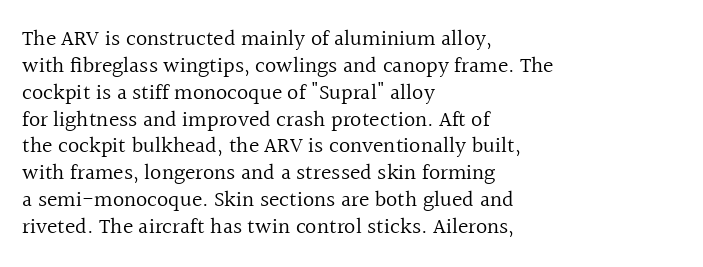
The image shows 22 px text type, upright; set left-aligned, line spacing 1.22x, normal letter spacing, not underlined.
